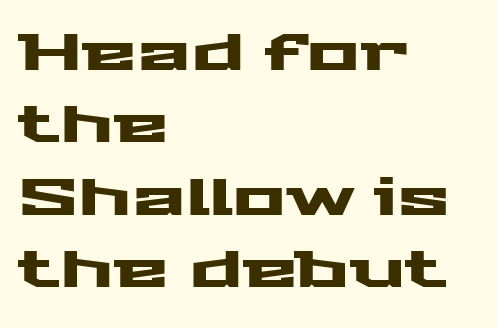
Q: Is the text italic (slanted)? A: No, it is upright.
Q: Is the typeface a serif or a sans-serif typeface? A: Sans-serif.
Q: Is the text underlined? A: No.
Q: How is the paragraph aligned? A: Left-aligned.
Q: Is the spacing between letters normal or unusually wide? A: Normal.
Q: Is the spacing between lines tight, normal or loose? A: Normal.
Q: Width (condensed, normal, or wide)? A: Wide.
Q: Stroke contrast? A: Medium.
Q: x-height? A: Medium.
Q: Monospaced? A: No.
